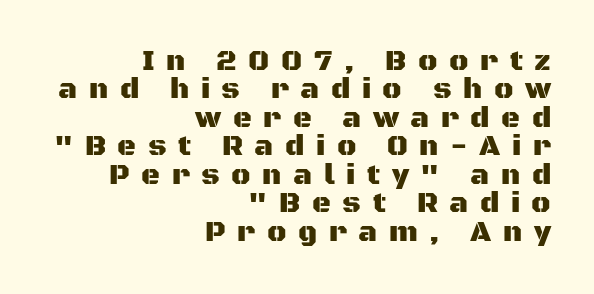
The glyphs in this specimen are sans serif. The space beneath each line is pristine and unruled. The type sits square on the baseline with zero lean. The passage shown is typed in a proportional face where columns would drift. The line texture is sparse and dotted thanks to wide tracking.
